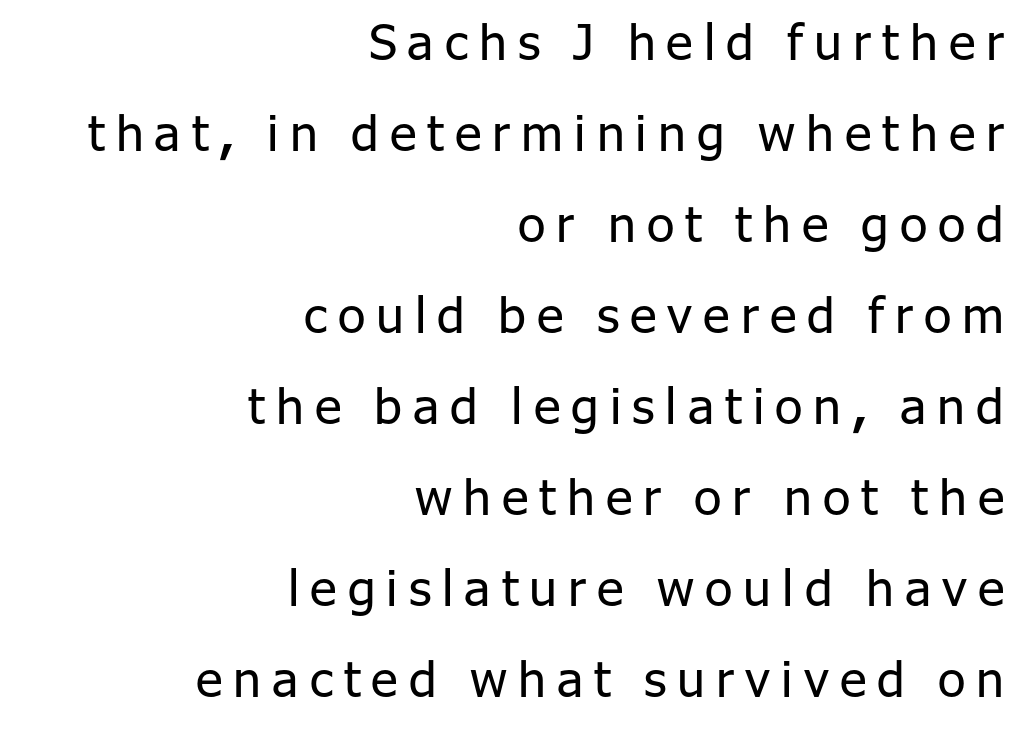
{"serif": "no", "italic": "no", "bold": "no", "weight": "regular", "width": "normal", "stroke_contrast": "low", "x_height": "medium", "monospaced": "no", "underline": "no", "align": "right", "line_spacing_ratio": 1.82, "letter_spacing": "wide", "letter_spacing_em": 0.22, "glyph_px": 50}
